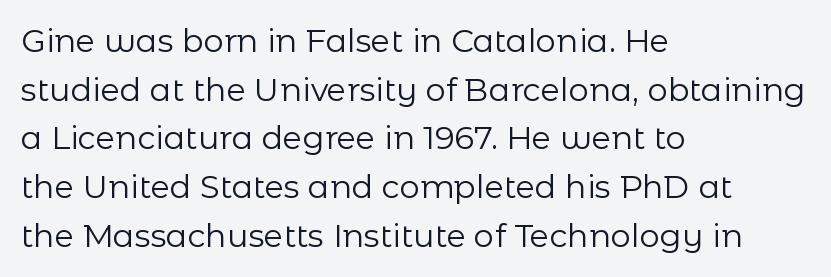
Grotesque or geometric, the face here clearly has no serifs. This is the regular roman posture of the typeface. Tracking value appears to be zero — textbook default spacing. The block of text has a typical density, with ordinary space between rows. The rendering uses natural spacing where letterforms have individual widths. Has an underline been added? It has not.
